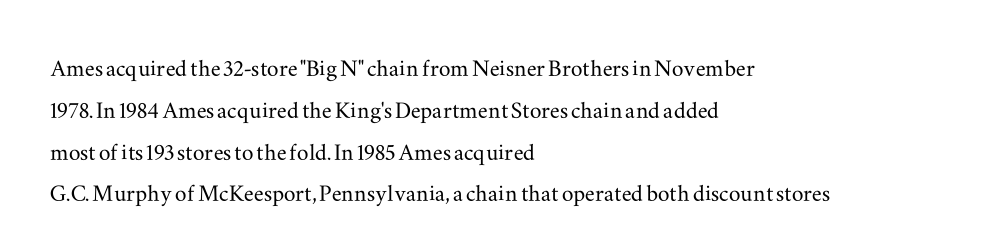
The face used here is rendered with its standard letterfit. The lettering stays uniformly vertical, giving the passage a roman look. Horizontally, the lines are justified to the leading edge only. In terms of leading, this rendering sits right in the middle. Just letters on the line, the space beneath them empty.
